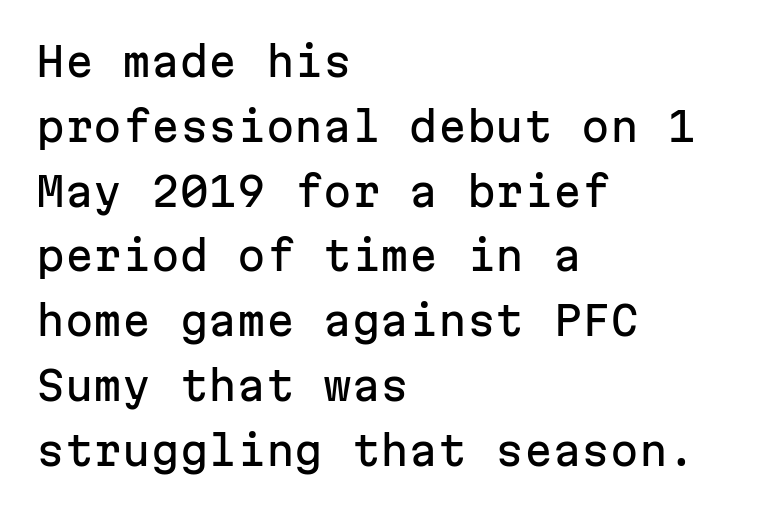
The image shows 41 px sans-serif type, upright, monospaced; set left-aligned, normal line spacing (1.58x), normal letter spacing, not underlined; low stroke contrast and a medium x-height.
